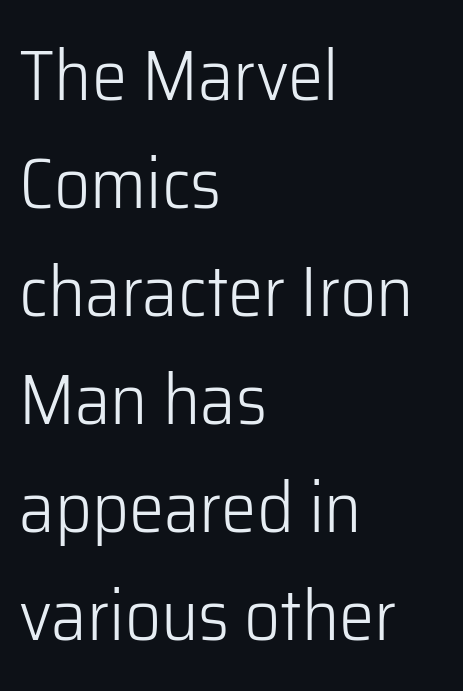
Quick note: underline off. Leading matches the norm, producing a regular column. These glyphs show unthickened strokes, regular width or finer. Unlike a traditional serif, this face leaves its strokes unadorned.
